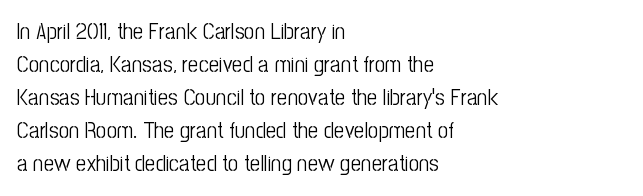
Honestly, the row spacing looks completely unremarkable. Caption: face not bold, strokes unweighted. Posture: vertical. This rendering features lettering with no underline. The setting favours the left margin, as ordinary paragraphs usually do.
